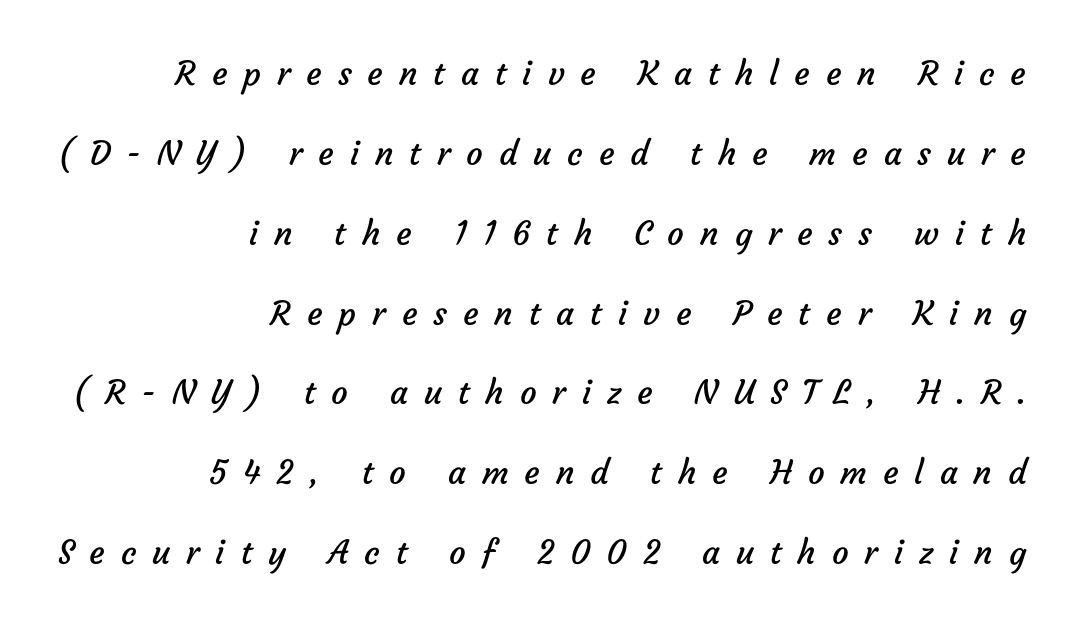
The rendering uses natural spacing where letterforms have individual widths. This rendering features lettering with no underline. The letters carry no serifs — their stems end cleanly without finishing strokes. Weight: regular or lighter. Horizontal alignment here is rightward, an uncommon choice for prose. Look at the tracking — it's clearly loosened, letters drifting apart.
